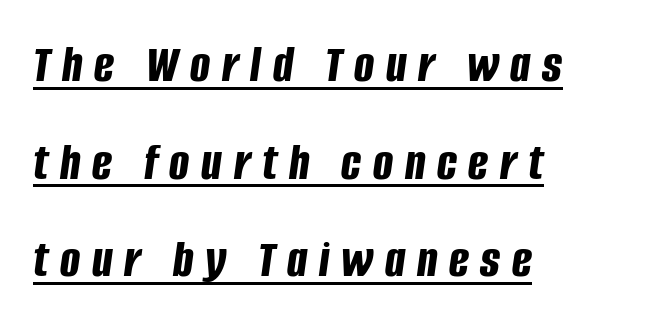
Q: Is the text bold? A: Yes.
Q: Is the text italic (slanted)? A: Yes, it leans right by about 8 degrees.
Q: Is the text underlined? A: Yes.
Q: How is the paragraph aligned? A: Left-aligned.
Q: Is the spacing between letters normal or unusually wide? A: Unusually wide.
Q: Width (condensed, normal, or wide)? A: Condensed.
Q: Stroke contrast? A: Low.
Q: x-height? A: Large.
Q: Monospaced? A: No.
